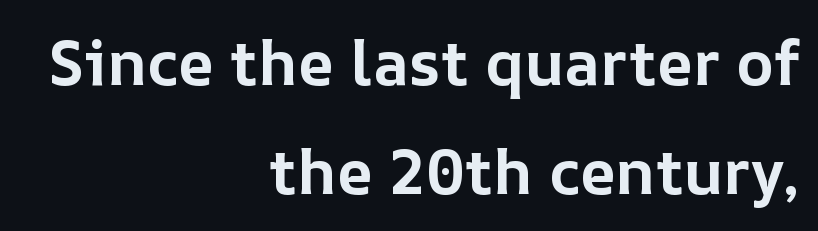
{"italic": "no", "bold": "yes", "weight": "bold", "width": "normal", "stroke_contrast": "low", "x_height": "medium", "monospaced": "no", "underline": "no", "align": "right", "line_spacing_ratio": 1.73, "letter_spacing": "normal", "letter_spacing_em": 0.0, "glyph_px": 63}
